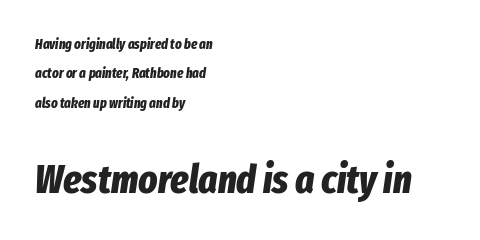
Q: Is the text bold? A: Yes.
Q: Is the text italic (slanted)? A: Yes, it leans right by about 8 degrees.
Q: Is the text underlined? A: No.
Q: How is the paragraph aligned? A: Left-aligned.
Q: Is the spacing between letters normal or unusually wide? A: Normal.
Q: Is the spacing between lines tight, normal or loose? A: Loose.
Q: Which block of text is set in a larger size, the first (top) or the second (bottom)? A: The second (bottom) one.
Q: Width (condensed, normal, or wide)? A: Condensed.
Q: Stroke contrast? A: Low.
Q: x-height? A: Medium.
Q: Monospaced? A: No.
